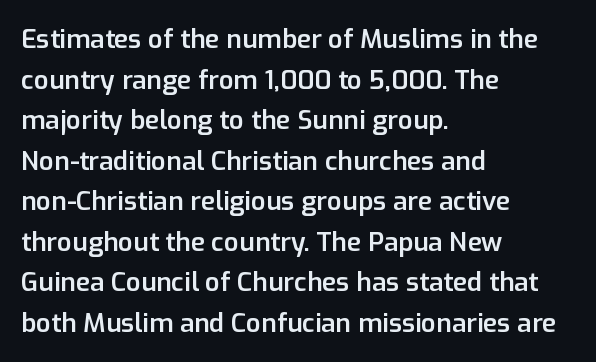
Q: Is the text bold? A: Semi-bold.
Q: Is the text italic (slanted)? A: No, it is upright.
Q: Is the text underlined? A: No.
Q: How is the paragraph aligned? A: Left-aligned.
Q: Is the spacing between letters normal or unusually wide? A: Normal.
Q: Is the spacing between lines tight, normal or loose? A: Normal.
